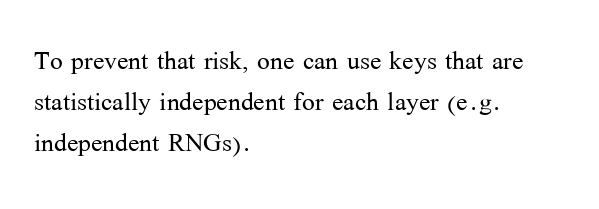
{"serif": "yes", "italic": "no", "bold": "no", "weight": "light", "width": "normal", "stroke_contrast": "medium", "x_height": "medium", "monospaced": "no", "underline": "no", "align": "left", "line_spacing_ratio": 1.2, "letter_spacing": "normal", "letter_spacing_em": 0.0, "glyph_px": 34}
